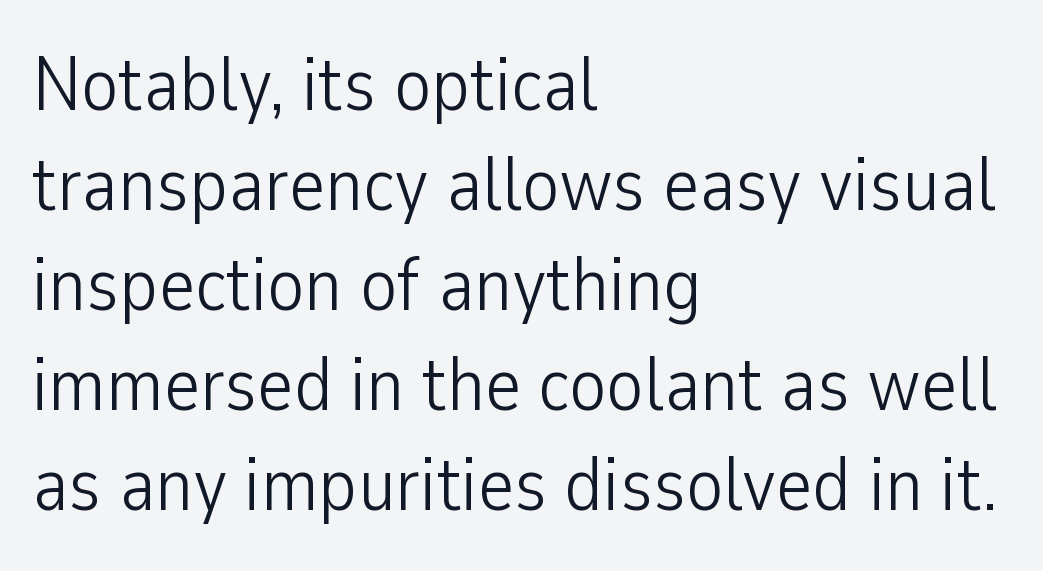
The image shows 77 px light, condensed sans-serif type, upright; set left-aligned, normal line spacing (1.3x), normal letter spacing, not underlined; low stroke contrast and a medium x-height.
